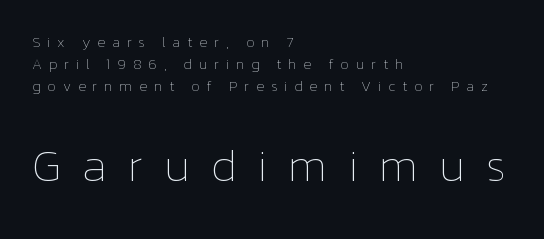
{"italic": "no", "bold": "no", "weight": "thin", "width": "normal", "stroke_contrast": "low", "x_height": "medium", "monospaced": "no", "underline": "no", "align": "left", "line_spacing": "normal", "line_spacing_ratio": 1.48, "letter_spacing": "wide", "letter_spacing_em": 0.45, "larger_block": "second", "size_ratio": 3.07, "glyph_px": 46}
